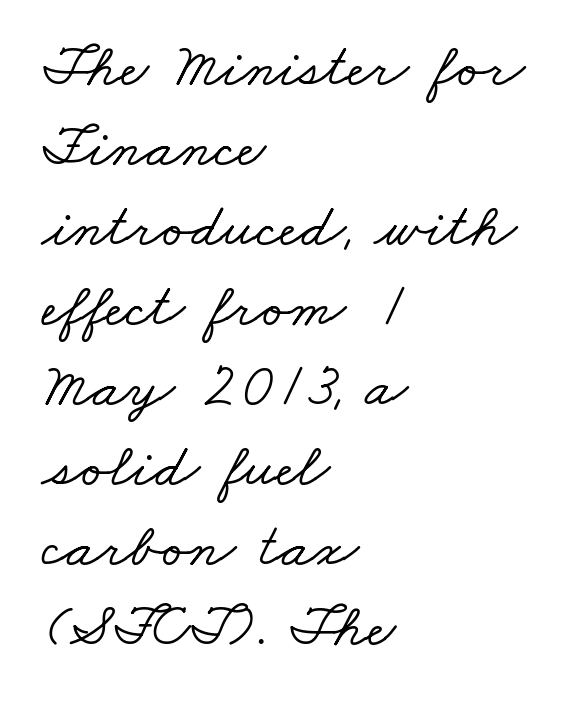
Q: Is the typeface a serif or a sans-serif typeface? A: Serif.
Q: Is the text underlined? A: No.
Q: How is the paragraph aligned? A: Left-aligned.
Q: Is the spacing between letters normal or unusually wide? A: Normal.
Q: Is the spacing between lines tight, normal or loose? A: Normal.
Q: Width (condensed, normal, or wide)? A: Wide.
Q: Stroke contrast? A: Low.
Q: x-height? A: Small.
Q: Monospaced? A: No.
